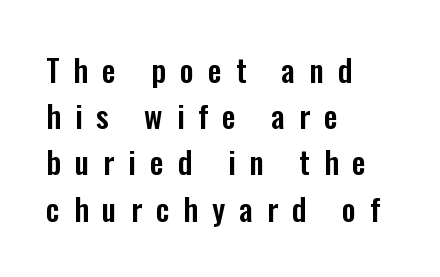
Q: Is the text italic (slanted)? A: No, it is upright.
Q: Is the typeface a serif or a sans-serif typeface? A: Sans-serif.
Q: Is the text underlined? A: No.
Q: How is the paragraph aligned? A: Left-aligned.
Q: Is the spacing between letters normal or unusually wide? A: Unusually wide.
Q: Is the spacing between lines tight, normal or loose? A: Normal.
Q: Width (condensed, normal, or wide)? A: Condensed.
Q: Stroke contrast? A: Low.
Q: x-height? A: Medium.
Q: Monospaced? A: No.
